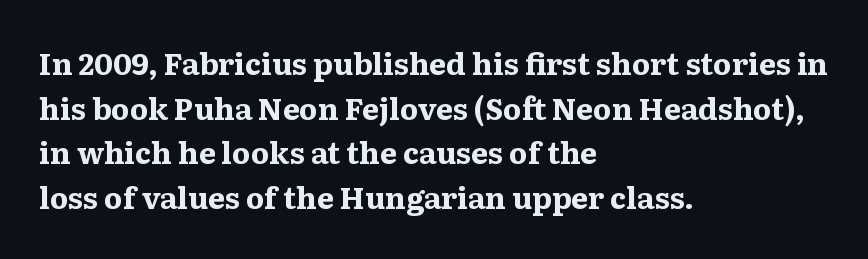
Q: Is the text bold? A: Yes.
Q: Is the text italic (slanted)? A: No, it is upright.
Q: Is the typeface a serif or a sans-serif typeface? A: Serif.
Q: Is the text underlined? A: No.
Q: How is the paragraph aligned? A: Left-aligned.
Q: Is the spacing between letters normal or unusually wide? A: Normal.
Q: Is the spacing between lines tight, normal or loose? A: Normal.
Q: Width (condensed, normal, or wide)? A: Wide.
Q: Stroke contrast? A: Medium.
Q: x-height? A: Medium.
Q: Monospaced? A: No.
